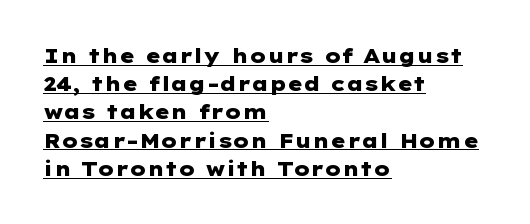
The image shows 20 px bold type, upright; set left-aligned, normal line spacing (1.41x), normal letter spacing, underlined.
